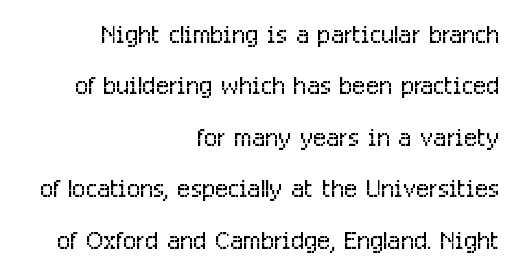
The image shows 35 px light, condensed sans-serif type, upright; set right-aligned, normal line spacing (1.47x), normal letter spacing, not underlined; low stroke contrast and a medium x-height.
